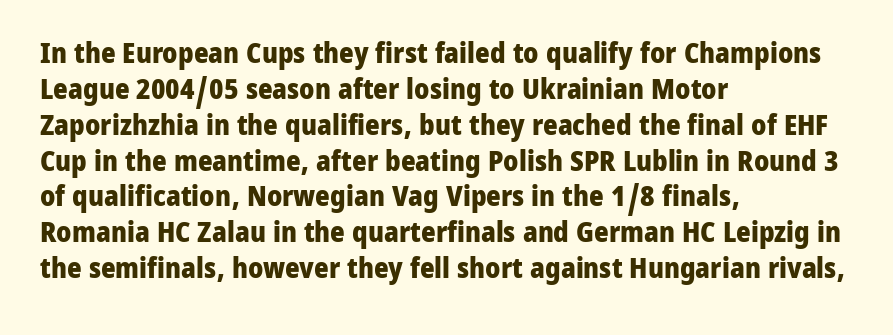
Q: Is the text bold? A: Yes.
Q: Is the text italic (slanted)? A: No, it is upright.
Q: Is the typeface a serif or a sans-serif typeface? A: Sans-serif.
Q: Is the text underlined? A: No.
Q: How is the paragraph aligned? A: Left-aligned.
Q: Is the spacing between letters normal or unusually wide? A: Normal.
Q: Is the spacing between lines tight, normal or loose? A: Normal.
Q: Width (condensed, normal, or wide)? A: Normal.
Q: Stroke contrast? A: Low.
Q: x-height? A: Medium.
Q: Monospaced? A: No.
